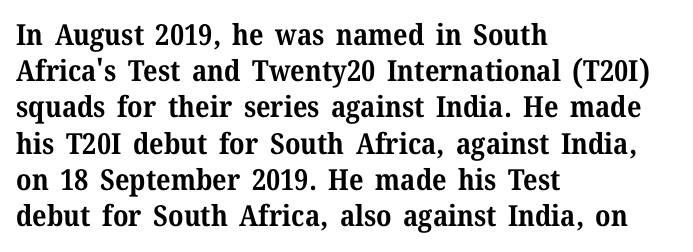
Check under the words: just untouched page. The glyphs have the mass of a bold cut. Every row of glyphs begins at an identical x-position on the left. Nope, not italic — everything's standing straight. Looks like regular typesetting: each glyph gets only the width it needs.
